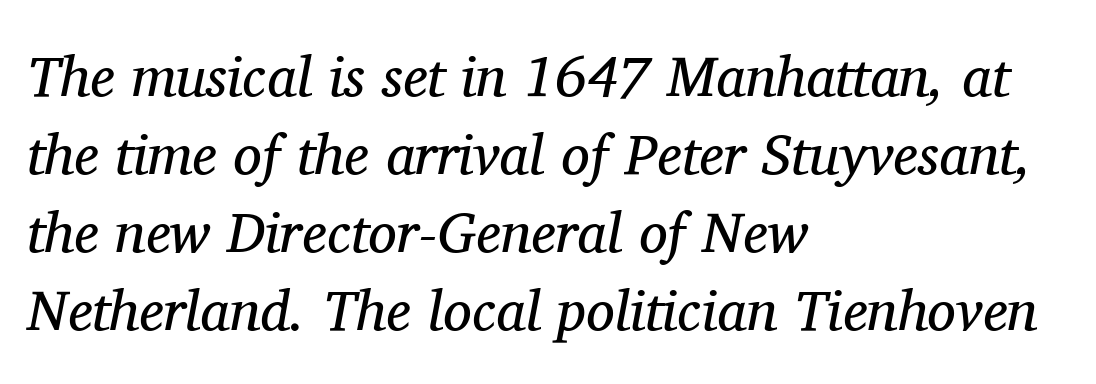
The image shows 57 px regular-weight serif type, italic (leaning right); set left-aligned, normal line spacing (1.37x), normal letter spacing, not underlined; medium stroke contrast and a medium x-height.
